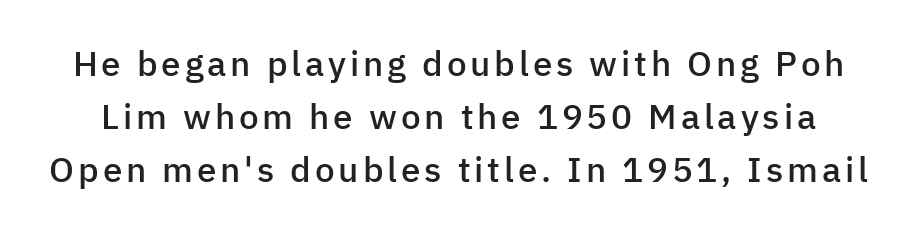
{"serif": "no", "italic": "no", "bold": "semi", "weight": "semibold", "width": "normal", "stroke_contrast": "low", "x_height": "medium", "monospaced": "no", "underline": "no", "line_spacing": "normal", "line_spacing_ratio": 1.51, "glyph_px": 35}
